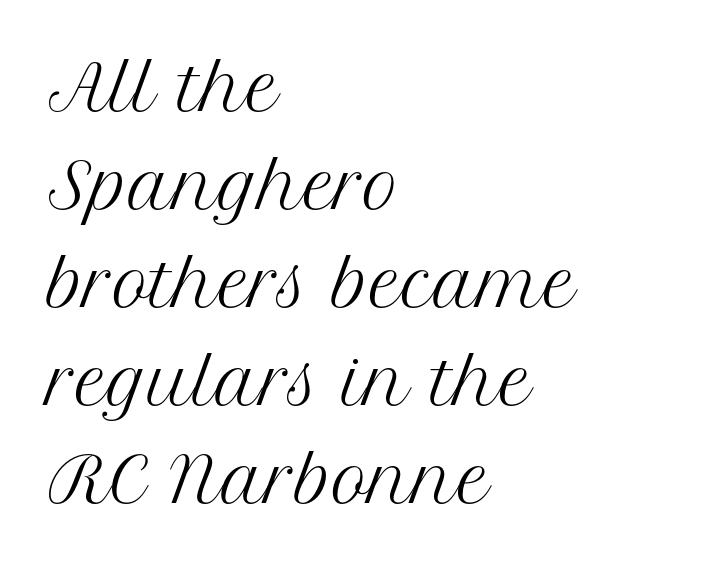
Q: Is the text bold? A: No.
Q: Is the text italic (slanted)? A: Yes.
Q: Is the typeface a serif or a sans-serif typeface? A: Serif.
Q: Is the text underlined? A: No.
Q: How is the paragraph aligned? A: Left-aligned.
Q: Is the spacing between letters normal or unusually wide? A: Normal.
Q: Is the spacing between lines tight, normal or loose? A: Normal.
Q: Width (condensed, normal, or wide)? A: Normal.
Q: Stroke contrast? A: Medium.
Q: x-height? A: Medium.
Q: Monospaced? A: No.
